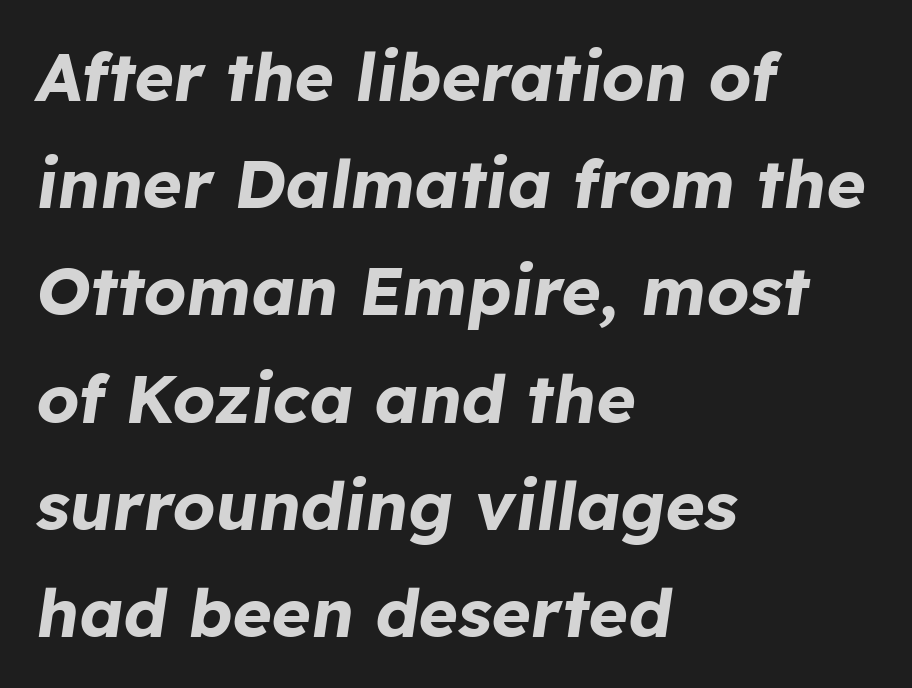
Heavy, bold letterforms. The zone under the glyphs is completely vacant. Interline gaps are of average width in this sample. Does extra space separate the letters? No, they use regular spacing.
